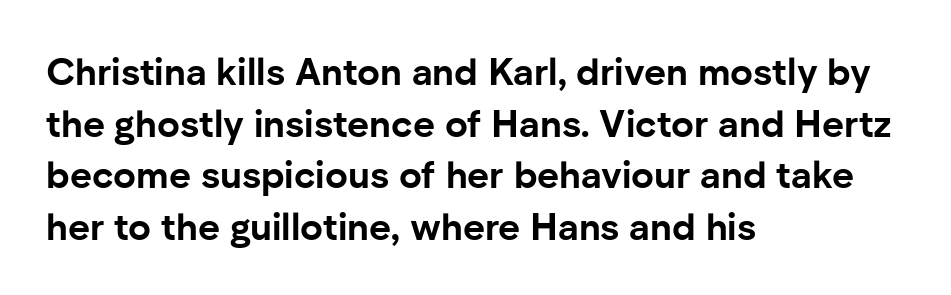
Q: Is the text bold? A: Yes.
Q: Is the text italic (slanted)? A: No, it is upright.
Q: Is the typeface a serif or a sans-serif typeface? A: Sans-serif.
Q: Is the text underlined? A: No.
Q: How is the paragraph aligned? A: Left-aligned.
Q: Is the spacing between letters normal or unusually wide? A: Normal.
Q: Is the spacing between lines tight, normal or loose? A: Normal.
Q: Width (condensed, normal, or wide)? A: Normal.
Q: Stroke contrast? A: Low.
Q: x-height? A: Medium.
Q: Monospaced? A: No.
